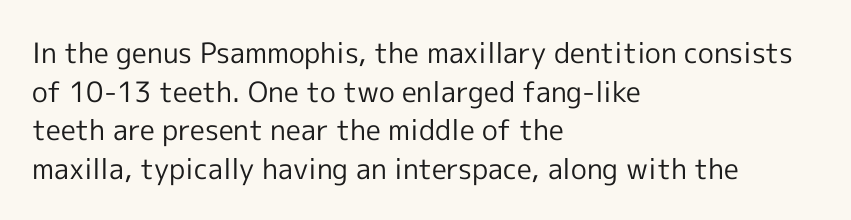
The image shows 28 px regular-weight sans-serif type, upright; set left-aligned, normal line spacing (1.38x), normal letter spacing, not underlined; a medium x-height.
